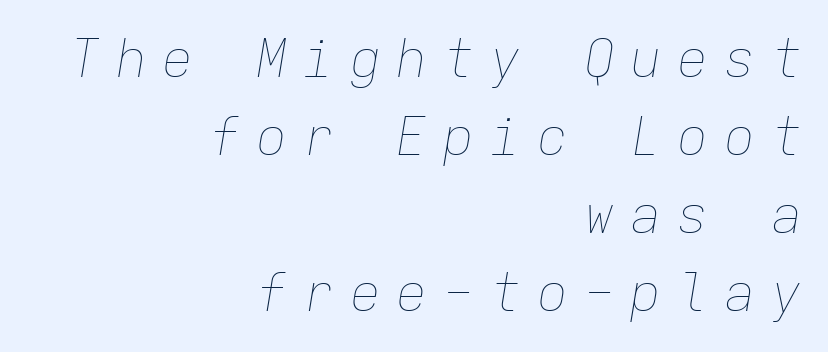
{"italic": "yes", "lean": "right", "slant_degrees": 9, "bold": "no", "weight": "thin", "width": "normal", "stroke_contrast": "low", "x_height": "medium", "monospaced": "yes", "underline": "no", "align": "right", "line_spacing": "normal", "line_spacing_ratio": 1.5, "letter_spacing": "wide", "letter_spacing_em": 0.3, "glyph_px": 52}
